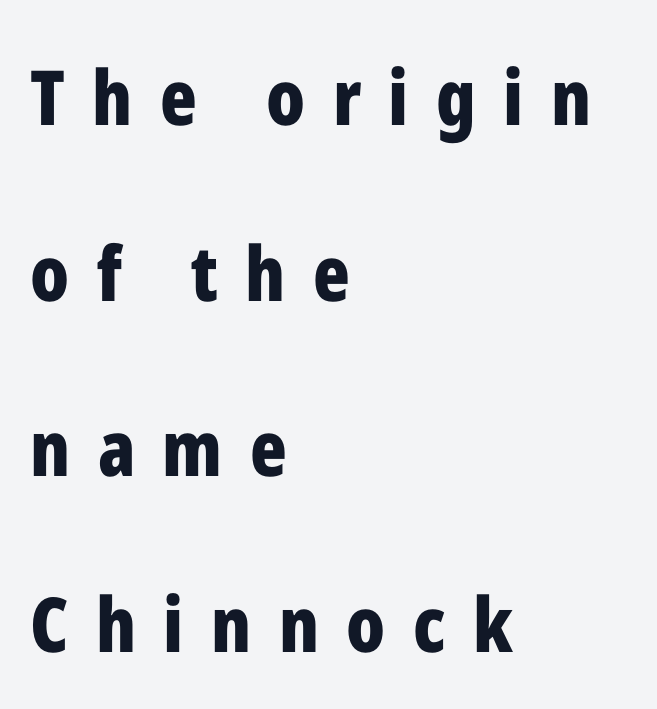
{"serif": "no", "italic": "no", "bold": "yes", "weight": "bold", "width": "condensed", "stroke_contrast": "low", "x_height": "medium", "monospaced": "no", "underline": "no", "align": "left", "line_spacing": "loose", "line_spacing_ratio": 2.31, "letter_spacing": "wide", "letter_spacing_em": 0.36, "glyph_px": 76}
